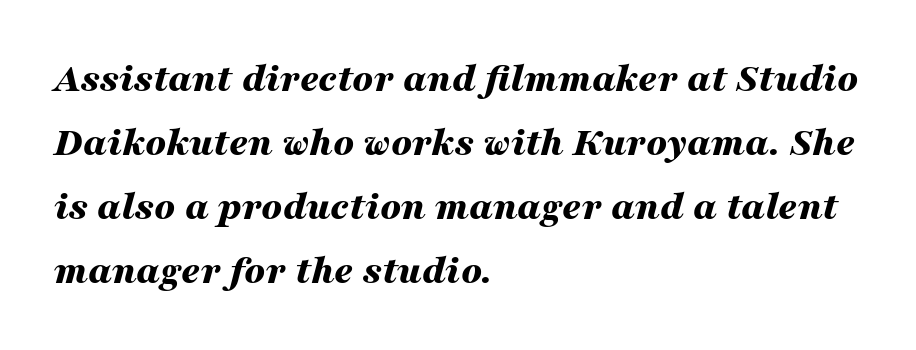
Q: Is the text bold? A: Yes.
Q: Is the text italic (slanted)? A: Yes, it leans right by about 16 degrees.
Q: Is the text underlined? A: No.
Q: How is the paragraph aligned? A: Left-aligned.
Q: Is the spacing between letters normal or unusually wide? A: Normal.
Q: Is the spacing between lines tight, normal or loose? A: Normal.
Q: Width (condensed, normal, or wide)? A: Wide.
Q: Stroke contrast? A: Medium.
Q: x-height? A: Medium.
Q: Monospaced? A: No.
